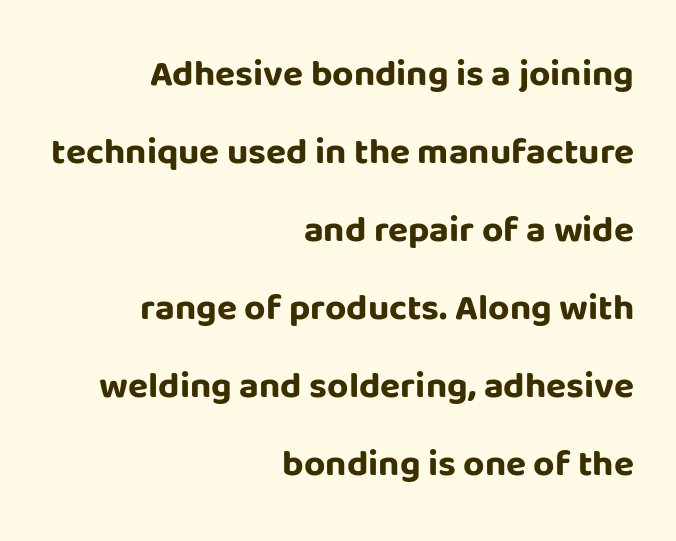
Each glyph is drawn with heavy, bold strokes. The paragraph has a hard right edge and a soft left edge. Character widths vary here, with narrow letters taking less room than wide ones. How would I describe the line gaps? Wide and relaxed. This is the regular roman posture of the typeface.
